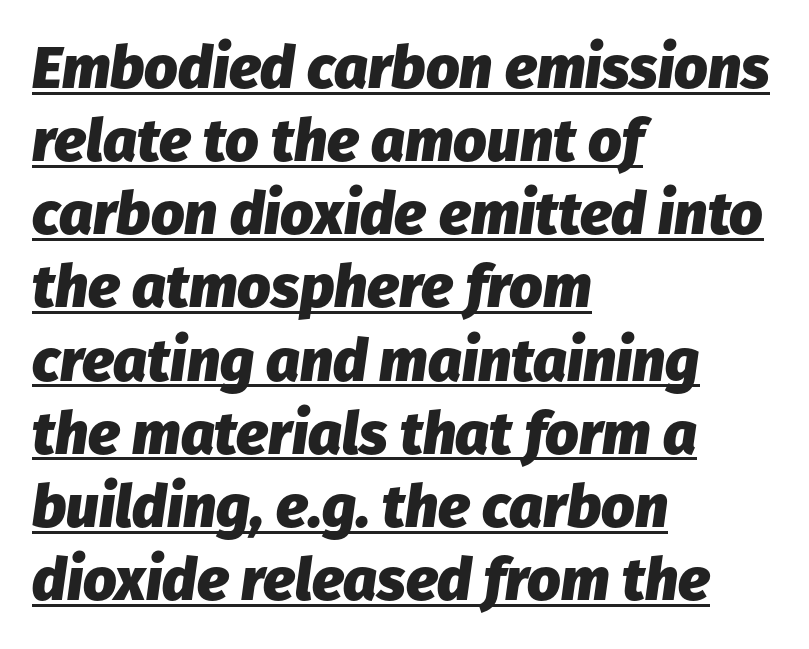
These characters rest on top of a visible drawn line. Typographic density is high because the face is bold. The type is set solid horizontally, with unmodified tracking. Yep, that's italic — everything's leaning. Proportional: the letters do not fall into vertical columns. Horizontal alignment here is leftward, the default for most running prose.
